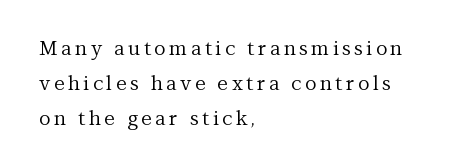
The image shows 20 px text type, upright; set left-aligned, line spacing 1.74x, not underlined.
